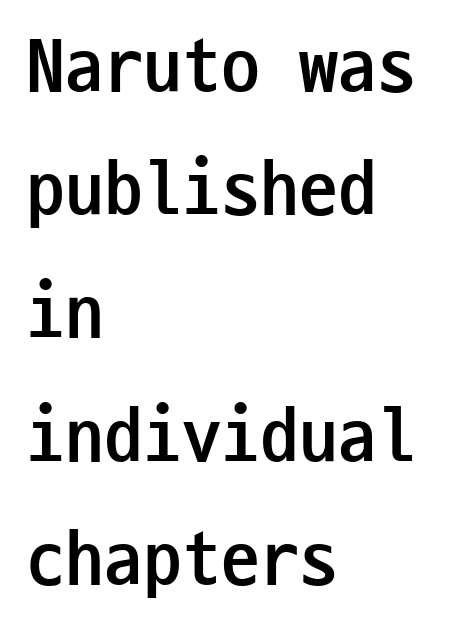
{"serif": "no", "italic": "no", "bold": "yes", "weight": "semibold", "width": "condensed", "stroke_contrast": "low", "x_height": "medium", "monospaced": "yes", "underline": "no", "align": "left", "line_spacing": "normal", "line_spacing_ratio": 1.58, "letter_spacing": "normal", "letter_spacing_em": 0.0, "glyph_px": 78}
